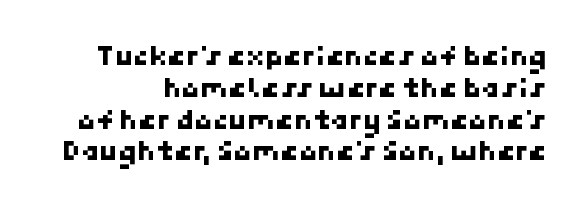
{"serif": "no", "width": "normal", "stroke_contrast": "low", "x_height": "medium", "underline": "no", "line_spacing": "tight", "line_spacing_ratio": 1.06, "letter_spacing": "normal", "letter_spacing_em": 0.0, "glyph_px": 30}
